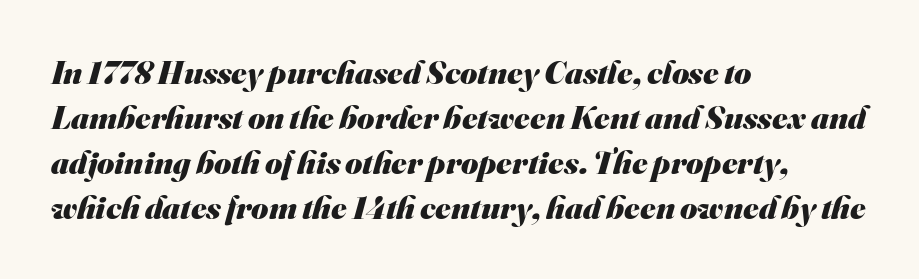
{"serif": "no", "bold": "yes", "weight": "heavy", "width": "normal", "stroke_contrast": "medium", "x_height": "small", "monospaced": "no", "underline": "no", "align": "left", "line_spacing": "normal", "line_spacing_ratio": 1.36, "letter_spacing": "normal", "letter_spacing_em": 0.0, "glyph_px": 33}
